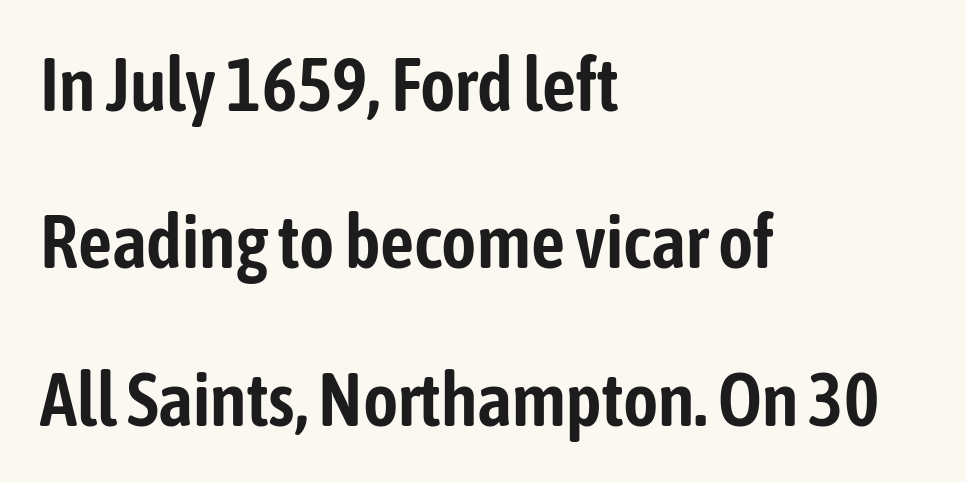
Q: Is the text italic (slanted)? A: No, it is upright.
Q: Is the typeface a serif or a sans-serif typeface? A: Sans-serif.
Q: Is the text underlined? A: No.
Q: How is the paragraph aligned? A: Left-aligned.
Q: Is the spacing between letters normal or unusually wide? A: Normal.
Q: Is the spacing between lines tight, normal or loose? A: Loose.
Q: Width (condensed, normal, or wide)? A: Condensed.
Q: Stroke contrast? A: Low.
Q: x-height? A: Medium.
Q: Monospaced? A: No.
